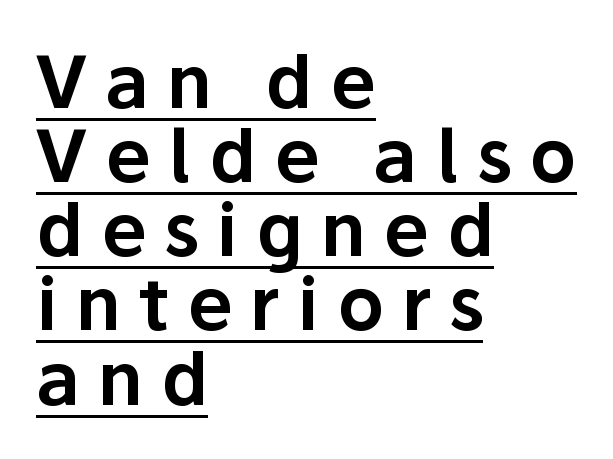
The image shows 72 px sans-serif type, upright; set left-aligned, tight line spacing (1.03x), unusually wide letter spacing (+0.25 em), underlined; low stroke contrast and a medium x-height.
